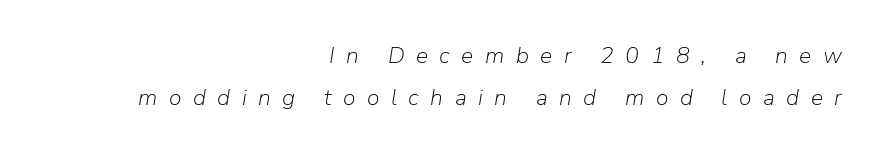
Plain, unruled lines of type. Students, note that the glyphs here are deliberately spaced far apart. No extra ink here — the face is not bold. The text block is weighted toward the right margin, trailing off unevenly leftward.
